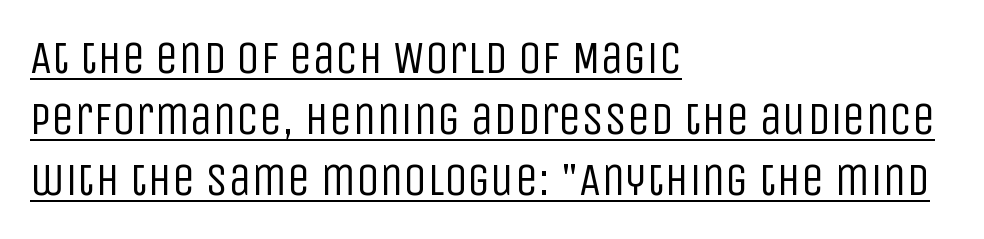
Q: Is the text bold? A: No.
Q: Is the text italic (slanted)? A: No, it is upright.
Q: Is the typeface a serif or a sans-serif typeface? A: Sans-serif.
Q: Is the text underlined? A: Yes.
Q: How is the paragraph aligned? A: Left-aligned.
Q: Is the spacing between letters normal or unusually wide? A: Normal.
Q: Is the spacing between lines tight, normal or loose? A: Normal.
Q: Width (condensed, normal, or wide)? A: Condensed.
Q: Stroke contrast? A: Low.
Q: x-height? A: Large.
Q: Monospaced? A: No.
